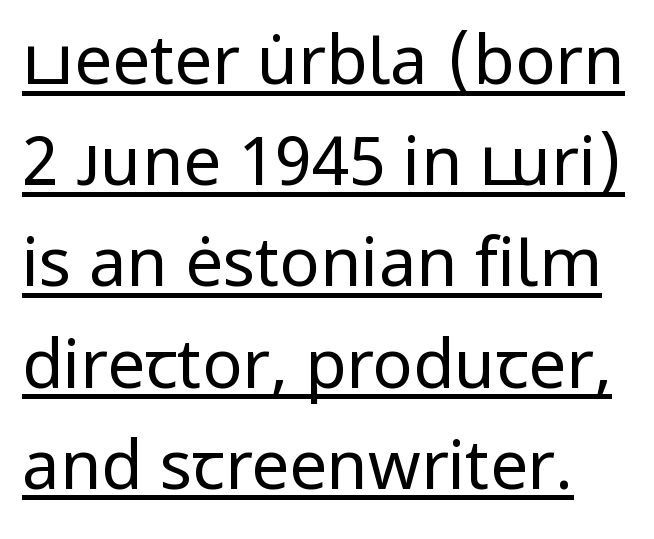
The passage shown is typeset with a sans-serif family. Italic? Not at all — the glyphs are vertical. Baseline-to-baseline distance is the conventional proportion of letter height. Here the designer chose a conventional face with non-uniform glyph widths.
